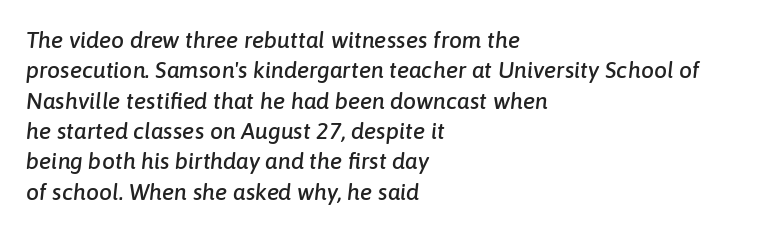
All the whitespace from short lines collects on the right. These lines sit exactly where default settings would place them. No word sits above an underline. Standard letterfit; no display-style spreading of the glyphs.
